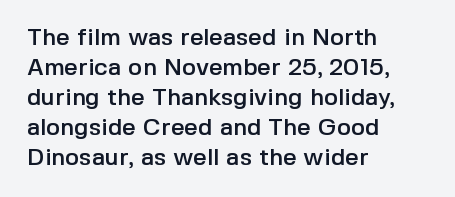
{"italic": "no", "underline": "no", "align": "left", "line_spacing": "normal", "line_spacing_ratio": 1.25, "letter_spacing": "normal", "letter_spacing_em": 0.0, "glyph_px": 24}
